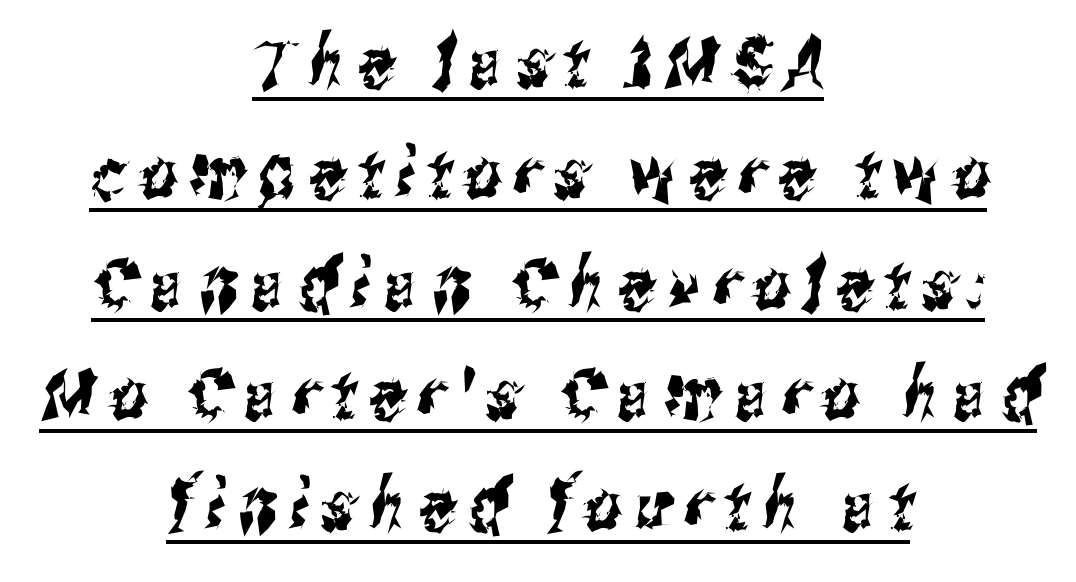
The image shows 71 px condensed sans-serif type; set centered, normal line spacing (1.56x), underlined; medium stroke contrast and a medium x-height.
